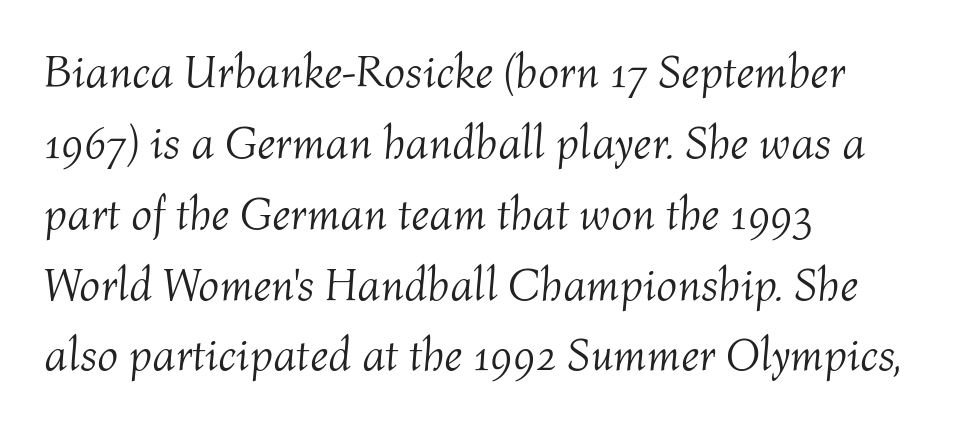
The image shows 46 px light type, italic (leaning right); set left-aligned, normal line spacing (1.54x), normal letter spacing, not underlined; medium stroke contrast and a medium x-height.
